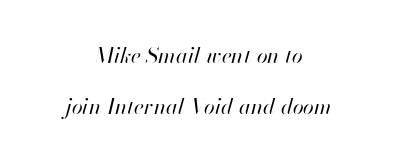
The image shows 22 px text type, italic (leaning right); set centered, loose line spacing (2.31x), normal letter spacing, not underlined.
